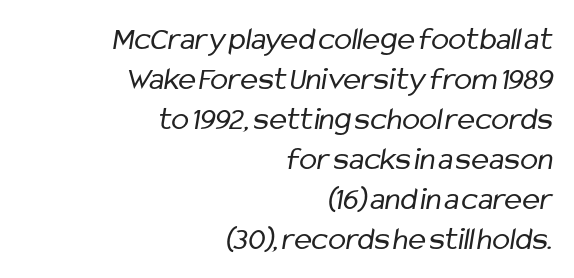
The image shows 33 px regular-weight, condensed sans-serif type; set right-aligned, line spacing 1.21x, normal letter spacing, not underlined; low stroke contrast and a medium x-height.
